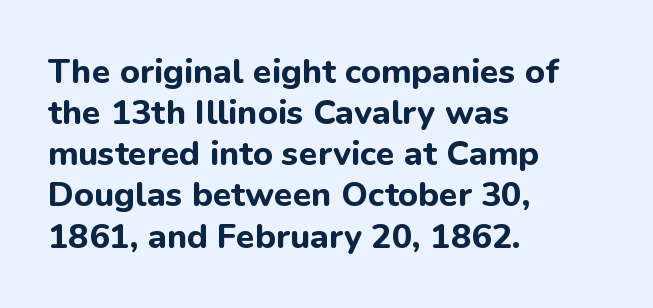
Q: Is the text bold? A: Yes.
Q: Is the text italic (slanted)? A: No, it is upright.
Q: Is the typeface a serif or a sans-serif typeface? A: Sans-serif.
Q: Is the text underlined? A: No.
Q: How is the paragraph aligned? A: Left-aligned.
Q: Is the spacing between letters normal or unusually wide? A: Normal.
Q: Width (condensed, normal, or wide)? A: Normal.
Q: Stroke contrast? A: Low.
Q: x-height? A: Medium.
Q: Monospaced? A: No.
